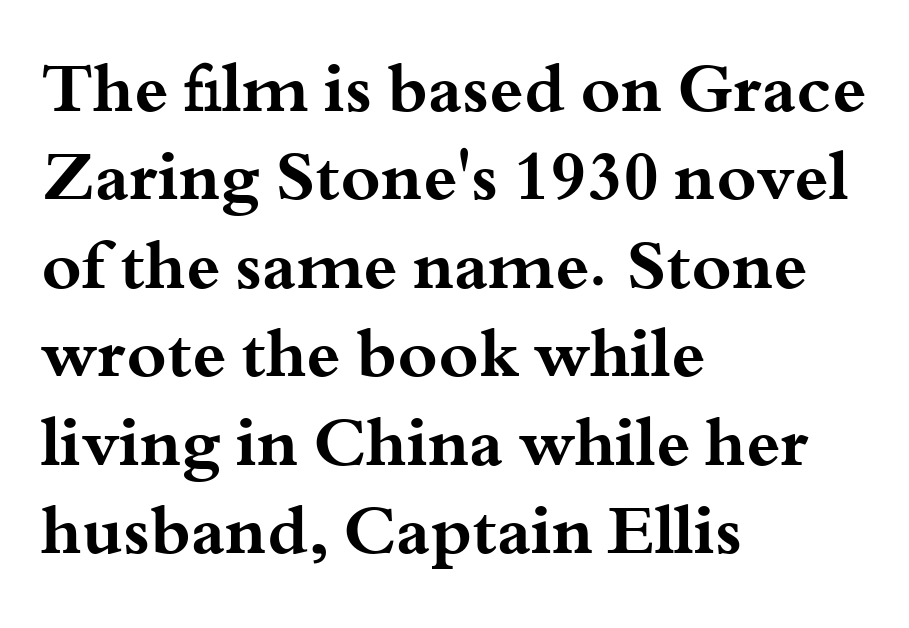
Q: Is the text bold? A: Yes.
Q: Is the text italic (slanted)? A: No, it is upright.
Q: Is the typeface a serif or a sans-serif typeface? A: Serif.
Q: Is the text underlined? A: No.
Q: How is the paragraph aligned? A: Left-aligned.
Q: Is the spacing between letters normal or unusually wide? A: Normal.
Q: Is the spacing between lines tight, normal or loose? A: Normal.
Q: Width (condensed, normal, or wide)? A: Wide.
Q: Stroke contrast? A: Medium.
Q: x-height? A: Small.
Q: Monospaced? A: No.
